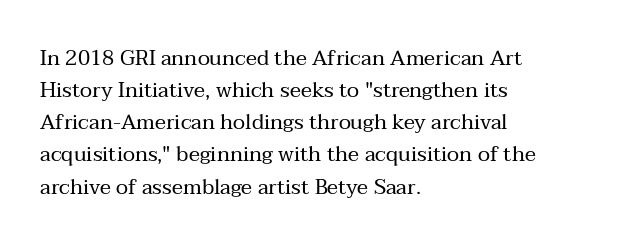
Is the block centered? No — it sits flush against the left margin. Honestly, the row spacing looks completely unremarkable. Check under the words: just untouched page. Ascenders rise straight up at ninety degrees. Nobody touched the tracking dial on this one.
